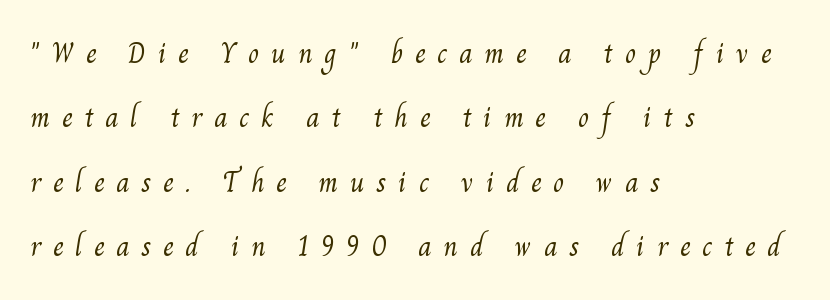
{"serif": "yes", "bold": "no", "weight": "light", "width": "normal", "stroke_contrast": "medium", "x_height": "small", "monospaced": "no", "underline": "no", "align": "left", "line_spacing": "loose", "line_spacing_ratio": 2.22, "letter_spacing": "wide", "letter_spacing_em": 0.41, "glyph_px": 29}
